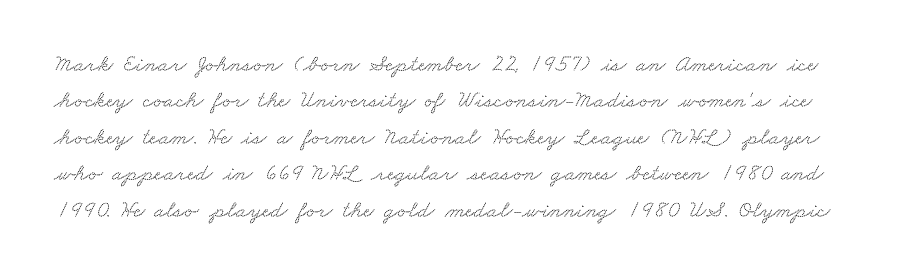
No extra tracking has been applied to these lines. Line spacing here is normal. Has an underline been added? It has not.
